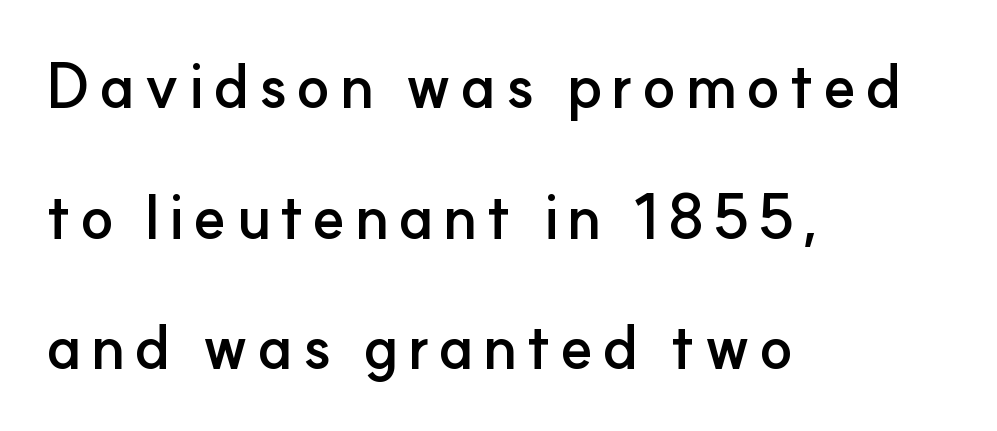
{"serif": "no", "italic": "no", "bold": "yes", "weight": "semibold", "width": "normal", "stroke_contrast": "low", "x_height": "small", "monospaced": "no", "underline": "no", "align": "left", "line_spacing": "loose", "line_spacing_ratio": 2.14, "glyph_px": 61}
